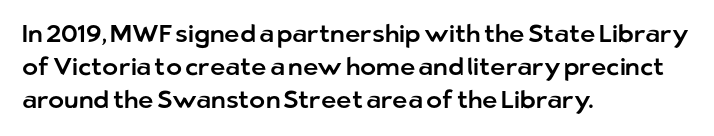
The image shows 24 px text type, upright; set left-aligned, normal line spacing (1.38x), normal letter spacing, not underlined.
